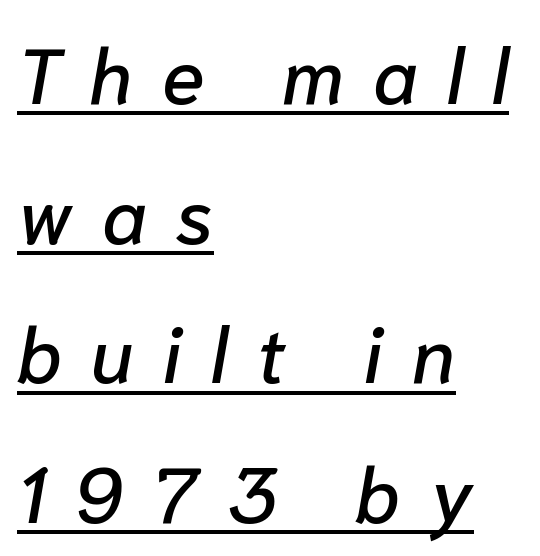
{"italic": "yes", "lean": "right", "slant_degrees": 10, "width": "normal", "stroke_contrast": "low", "x_height": "medium", "monospaced": "no", "underline": "yes", "align": "left", "line_spacing_ratio": 1.79, "letter_spacing": "wide", "letter_spacing_em": 0.37, "glyph_px": 78}
